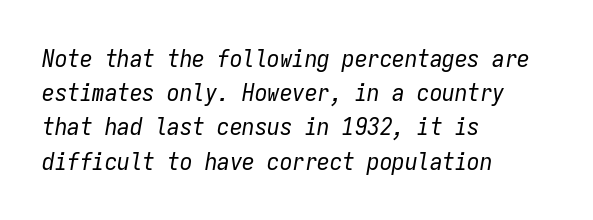
{"italic": "yes", "lean": "right", "slant_degrees": 9, "bold": "no", "underline": "no", "align": "left", "line_spacing": "normal", "line_spacing_ratio": 1.37, "letter_spacing": "normal", "letter_spacing_em": 0.0, "glyph_px": 25}
